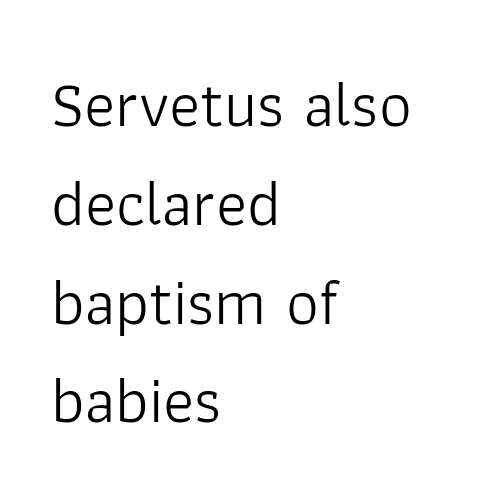
Q: Is the text bold? A: No.
Q: Is the text italic (slanted)? A: No, it is upright.
Q: Is the typeface a serif or a sans-serif typeface? A: Sans-serif.
Q: Is the text underlined? A: No.
Q: How is the paragraph aligned? A: Left-aligned.
Q: Is the spacing between letters normal or unusually wide? A: Normal.
Q: Is the spacing between lines tight, normal or loose? A: Normal.
Q: Width (condensed, normal, or wide)? A: Normal.
Q: Stroke contrast? A: Low.
Q: x-height? A: Medium.
Q: Monospaced? A: No.
